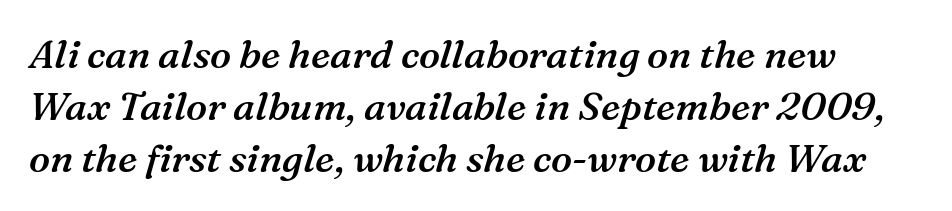
The image shows 39 px semibold serif type, italic (leaning right); set normal line spacing (1.33x), normal letter spacing, not underlined; medium stroke contrast and a medium x-height.
